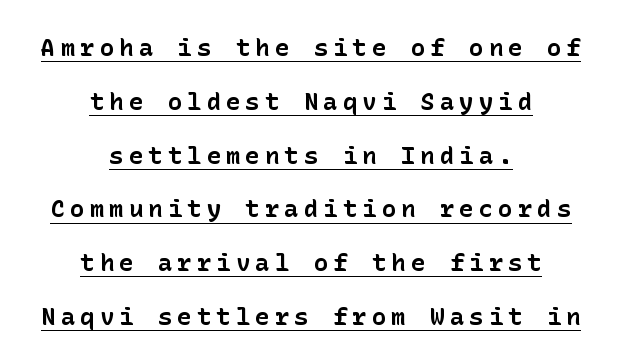
Check the space under the baseline: a stroke is drawn there. Visually the block forms a symmetrical silhouette, jagged on both flanks. This rendering widens character spacing well past its baseline value. The rendering uses a large line-height, opening up the rows. This is the regular roman posture of the typeface.
